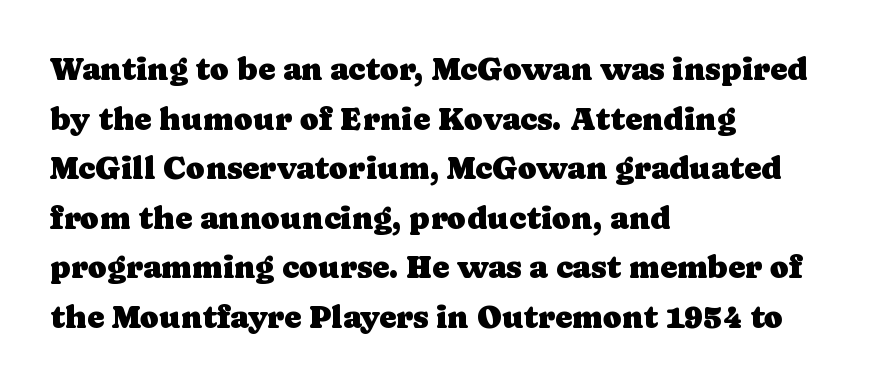
Q: Is the text italic (slanted)? A: No, it is upright.
Q: Is the typeface a serif or a sans-serif typeface? A: Serif.
Q: Is the text underlined? A: No.
Q: How is the paragraph aligned? A: Left-aligned.
Q: Is the spacing between letters normal or unusually wide? A: Normal.
Q: Is the spacing between lines tight, normal or loose? A: Normal.
Q: Width (condensed, normal, or wide)? A: Normal.
Q: Stroke contrast? A: Low.
Q: x-height? A: Medium.
Q: Monospaced? A: No.
